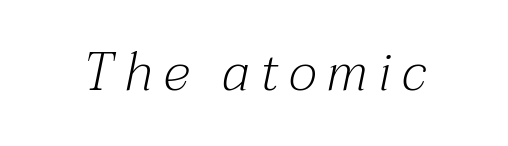
{"serif": "yes", "italic": "yes", "lean": "right", "slant_degrees": 12, "bold": "no", "weight": "light", "width": "normal", "stroke_contrast": "medium", "x_height": "medium", "monospaced": "no", "underline": "no", "letter_spacing": "wide", "letter_spacing_em": 0.2, "glyph_px": 53}
